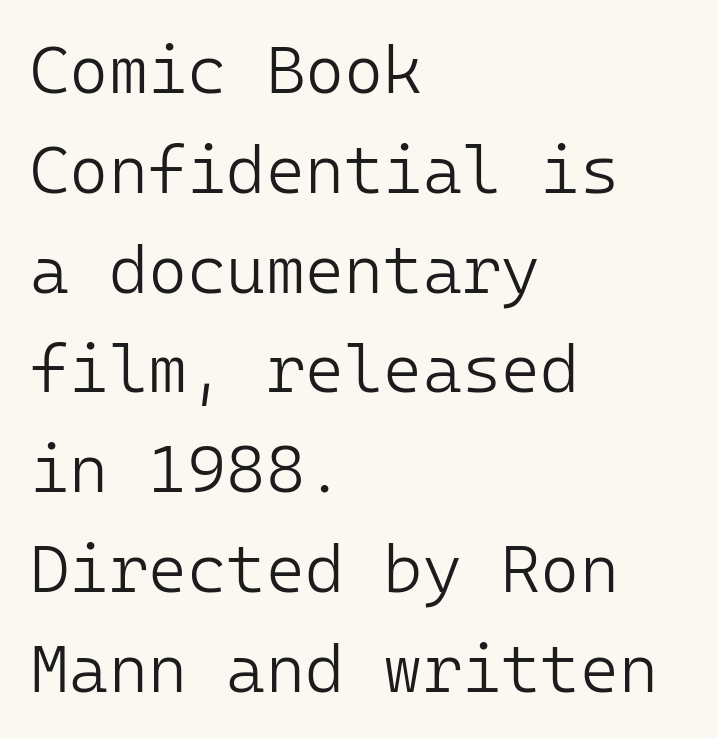
The passage shown has conventional tracking throughout. In terms of letterform style, serifs are entirely absent. The specimen reads as upright at a glance. Is the stroke heavy? The answer is a plain regular-or-lighter.
